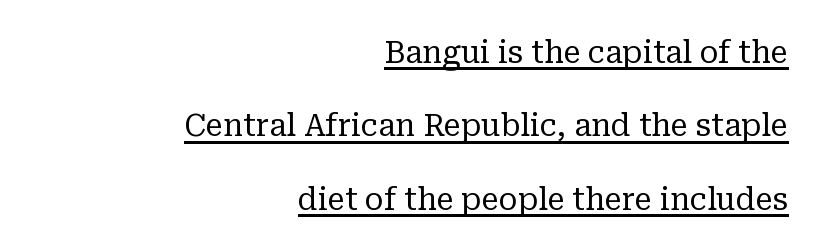
Q: Is the text bold? A: No.
Q: Is the text italic (slanted)? A: No, it is upright.
Q: Is the typeface a serif or a sans-serif typeface? A: Serif.
Q: Is the text underlined? A: Yes.
Q: How is the paragraph aligned? A: Right-aligned.
Q: Is the spacing between letters normal or unusually wide? A: Normal.
Q: Is the spacing between lines tight, normal or loose? A: Loose.
Q: Width (condensed, normal, or wide)? A: Normal.
Q: Stroke contrast? A: Low.
Q: x-height? A: Medium.
Q: Monospaced? A: No.
